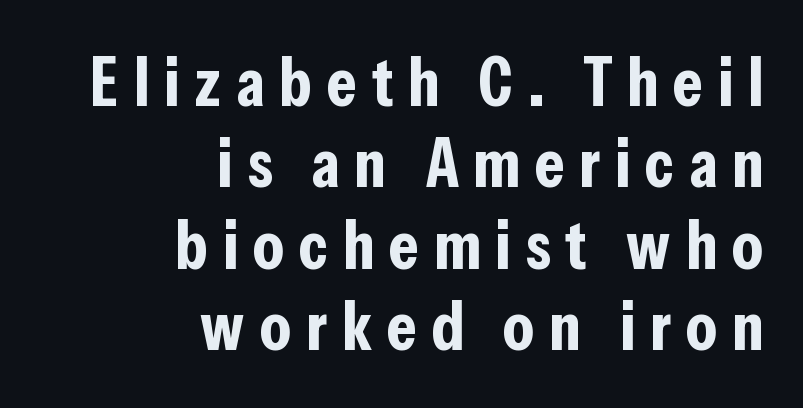
It's the straight-up-and-down kind of type. Regarding serifs, this sample does without them. The font is running at its bold setting. A typesetter would call this proportional, since set widths differ per character.
